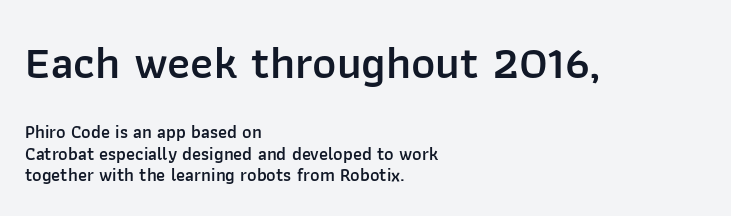
Caption: multi-line text, flush left, ragged right. Anything drawn beneath the words? Only blank space. Typesetter's note — upper block bumped up in size, lower block left smaller. This is the regular roman posture of the typeface. To sum up the face: it is a sans, with no serifs. These lines are rendered in a variable-pitch font.
